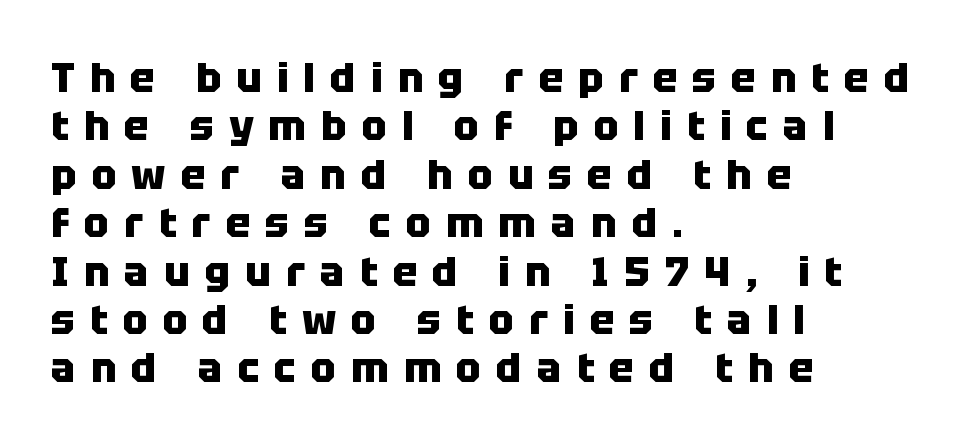
Font category for this specimen: sans-serif. Caption: bold face, heavy strokes. Proportional: the letters do not fall into vertical columns. The ragged edge is on the right, which tells us the setting is flush left. If you drew a line through each stem, it would be perfectly vertical. Glance below the letters and you will spot only blank space.
